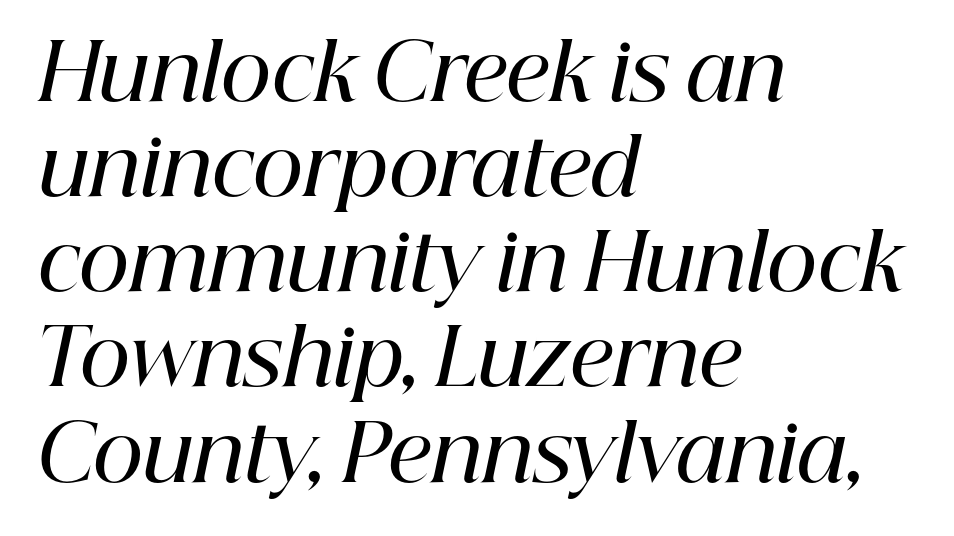
{"serif": "yes", "italic": "yes", "lean": "right", "slant_degrees": 12, "bold": "semi", "weight": "semibold", "width": "normal", "stroke_contrast": "high", "x_height": "medium", "monospaced": "no", "underline": "no", "align": "left", "line_spacing_ratio": 1.22, "letter_spacing": "normal", "letter_spacing_em": 0.0, "glyph_px": 78}
